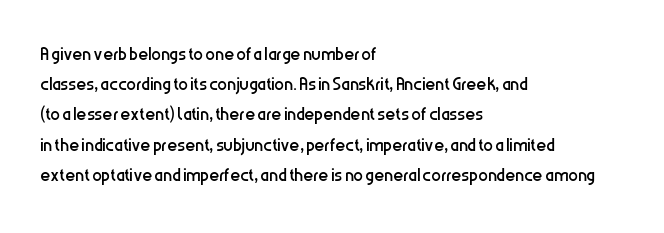
The image shows 24 px text type, upright; set left-aligned, normal line spacing (1.26x), normal letter spacing, not underlined.
